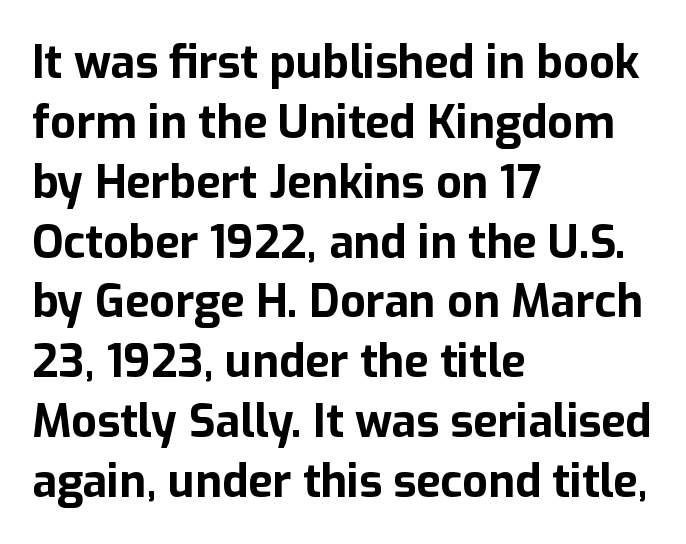
{"serif": "no", "italic": "no", "bold": "yes", "weight": "bold", "width": "normal", "stroke_contrast": "low", "x_height": "medium", "monospaced": "no", "underline": "no", "align": "left", "line_spacing": "normal", "line_spacing_ratio": 1.33, "letter_spacing": "normal", "letter_spacing_em": 0.0, "glyph_px": 45}
